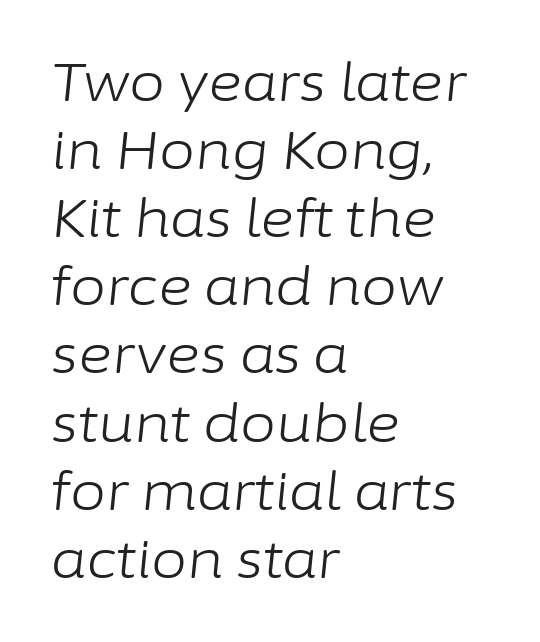
This sample has the flowing, uneven cadence of proportional lettering. The text block is weighted toward the left margin, trailing off unevenly rightward. A quiet, ordinary-to-light weight characterises the typeface. Words appear dense and cohesive because spacing is normal.
